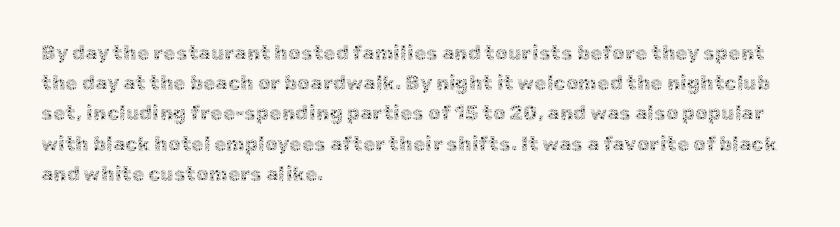
What stands out about the letter spacing? Nothing — it is the standard amount. The axis of the letterforms is exactly vertical. Check the space under the baseline: it is left empty. Evenly set lines give the paragraph a standard silhouette.
